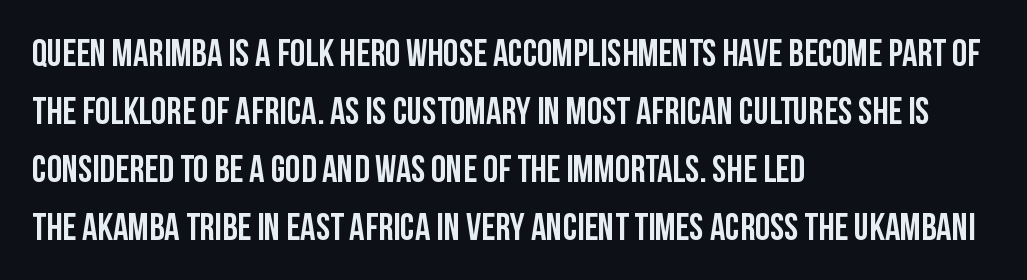
The gaps between neighbouring characters are ordinary and unremarkable. Each line starts at the same left margin while the right side varies. Each letter keeps its own natural width here, so spacing adapts to shape. Plain, unruled lines of type.
